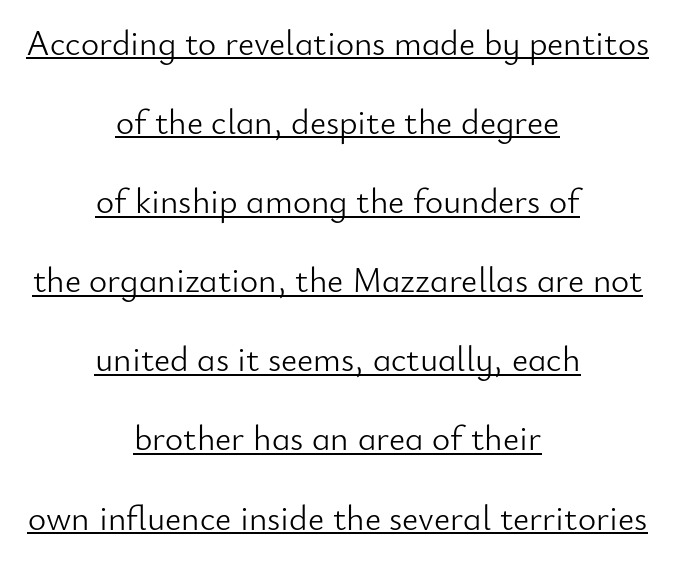
The image shows 35 px light sans-serif type, upright; set centered, loose line spacing (2.26x), normal letter spacing, underlined; low stroke contrast and a small x-height.
